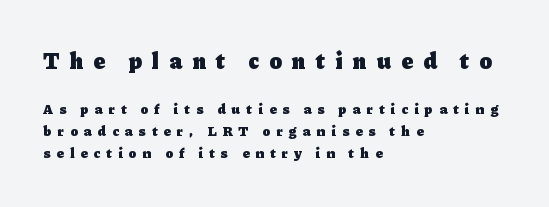
Letter spacing: wide. Rows of type keep a routine distance in the vertical direction. The lettering stays uniformly vertical, giving the passage a roman look. This layout puts the oversized block above and the modest block below. Each glyph is drawn with heavy, bold strokes. Alignment: flush left.
